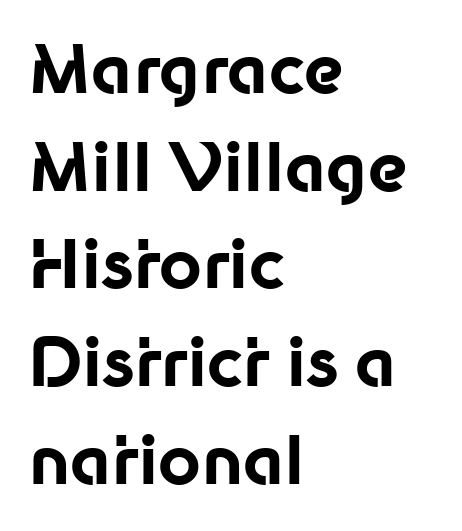
The image shows 66 px bold sans-serif type, upright; set left-aligned, normal line spacing (1.48x), normal letter spacing, not underlined; low stroke contrast and a medium x-height.
